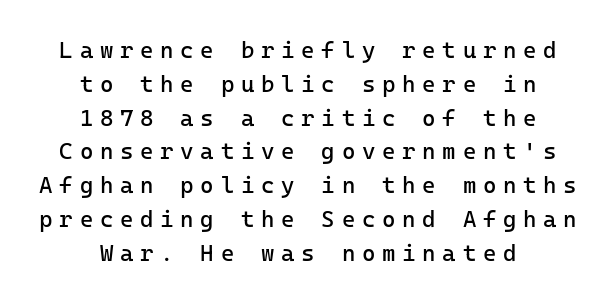
The image shows 23 px text type, upright; set centered, normal line spacing (1.47x), unusually wide letter spacing (+0.29 em), not underlined.
